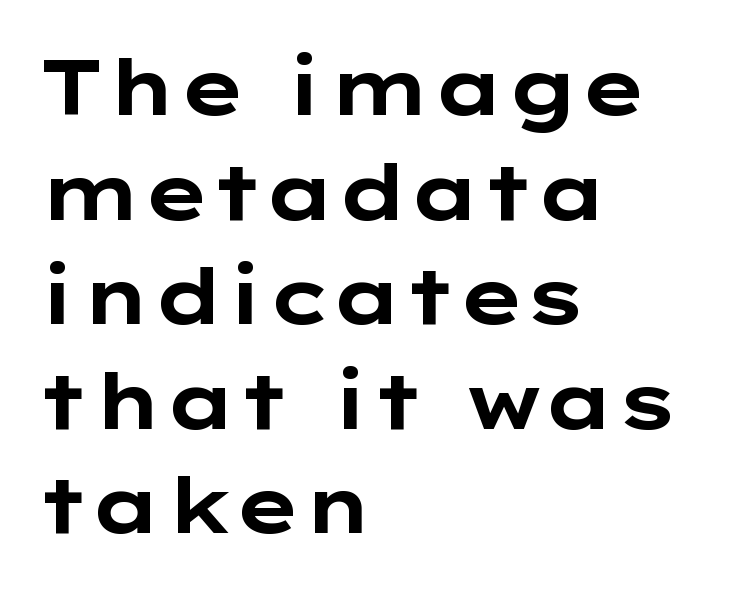
A typesetter would call this leading conventional body-copy spacing. Each letter keeps its own natural width here, so spacing adapts to shape. Typeset ragged right — the left edge is the straight one. Grotesque or geometric, the face here clearly has no serifs. Bare-footed words on every line.
